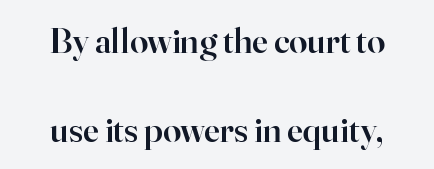
{"serif": "yes", "italic": "no", "bold": "semi", "weight": "semibold", "width": "normal", "stroke_contrast": "high", "x_height": "small", "monospaced": "no", "underline": "no", "align": "center", "line_spacing": "loose", "line_spacing_ratio": 2.46, "letter_spacing": "normal", "letter_spacing_em": 0.0, "glyph_px": 36}
